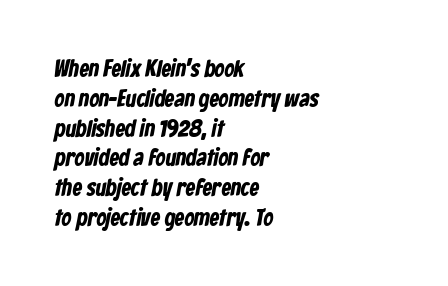
Q: Is the text bold? A: Yes.
Q: Is the text underlined? A: No.
Q: How is the paragraph aligned? A: Left-aligned.
Q: Is the spacing between letters normal or unusually wide? A: Normal.
